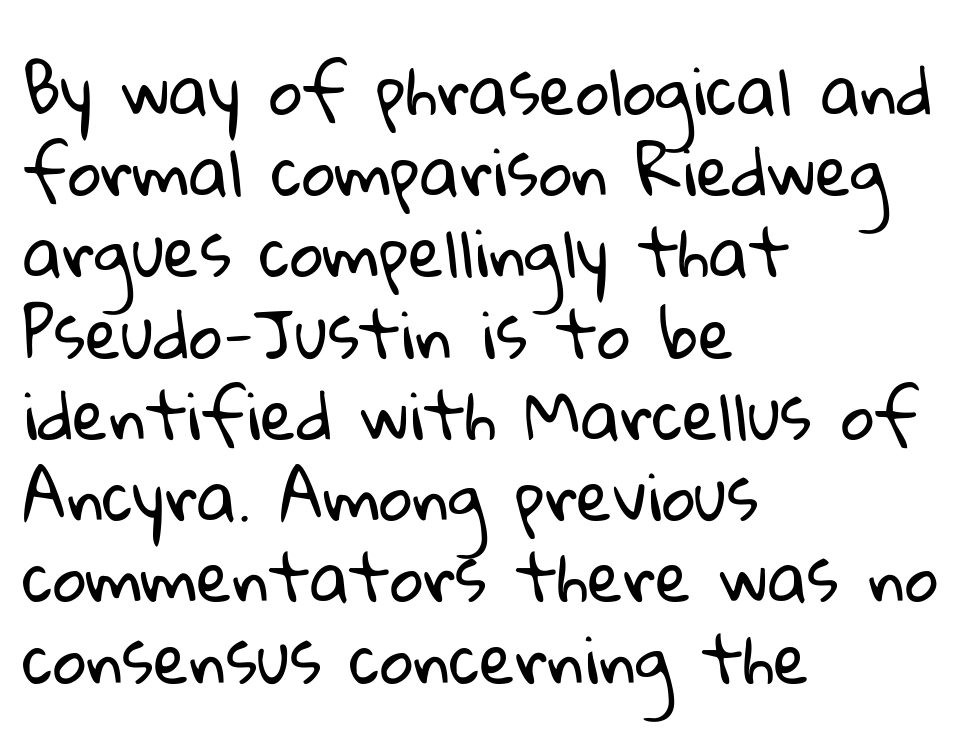
Q: Is the text bold? A: No.
Q: Is the typeface a serif or a sans-serif typeface? A: Sans-serif.
Q: Is the text underlined? A: No.
Q: How is the paragraph aligned? A: Left-aligned.
Q: Is the spacing between letters normal or unusually wide? A: Normal.
Q: Is the spacing between lines tight, normal or loose? A: Normal.
Q: Width (condensed, normal, or wide)? A: Normal.
Q: Stroke contrast? A: Low.
Q: x-height? A: Medium.
Q: Monospaced? A: No.
